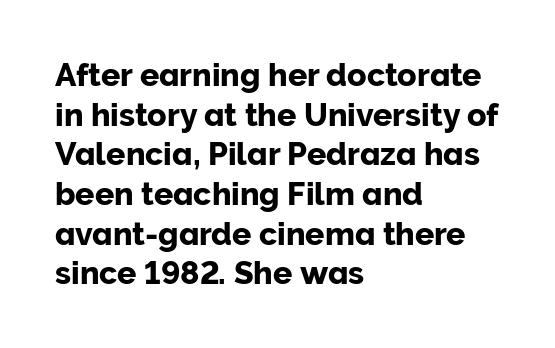
Q: Is the text italic (slanted)? A: No, it is upright.
Q: Is the typeface a serif or a sans-serif typeface? A: Sans-serif.
Q: Is the text underlined? A: No.
Q: How is the paragraph aligned? A: Left-aligned.
Q: Is the spacing between letters normal or unusually wide? A: Normal.
Q: Width (condensed, normal, or wide)? A: Normal.
Q: Stroke contrast? A: Low.
Q: x-height? A: Medium.
Q: Monospaced? A: No.
